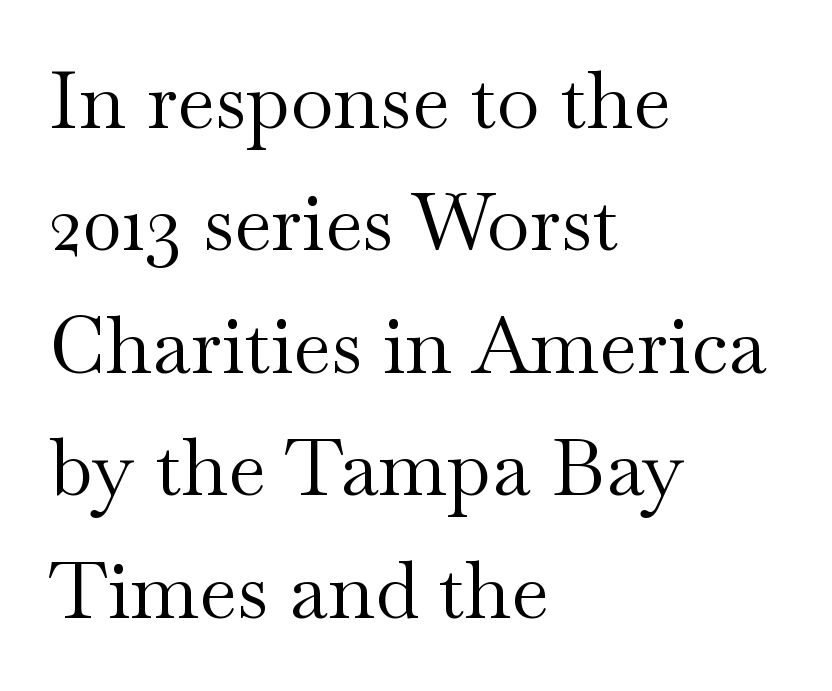
Q: Is the text bold? A: No.
Q: Is the text italic (slanted)? A: No, it is upright.
Q: Is the typeface a serif or a sans-serif typeface? A: Serif.
Q: Is the text underlined? A: No.
Q: How is the paragraph aligned? A: Left-aligned.
Q: Is the spacing between letters normal or unusually wide? A: Normal.
Q: Is the spacing between lines tight, normal or loose? A: Normal.
Q: Width (condensed, normal, or wide)? A: Wide.
Q: Stroke contrast? A: Medium.
Q: x-height? A: Small.
Q: Monospaced? A: No.
